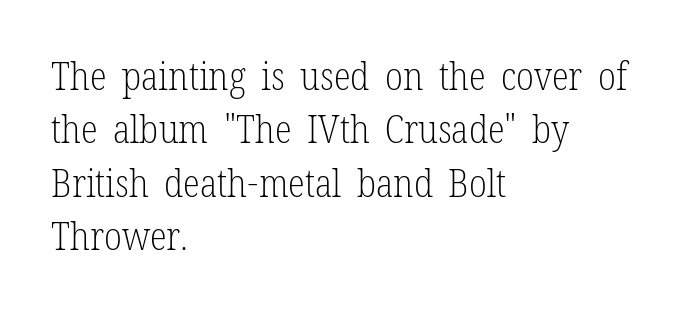
Here the designer chose a conventional face with non-uniform glyph widths. The letters carry serifs — small finishing strokes at the ends of their stems. Rendered with straight, roman letterforms. The passage is arranged the way most books set body copy — flush left.
